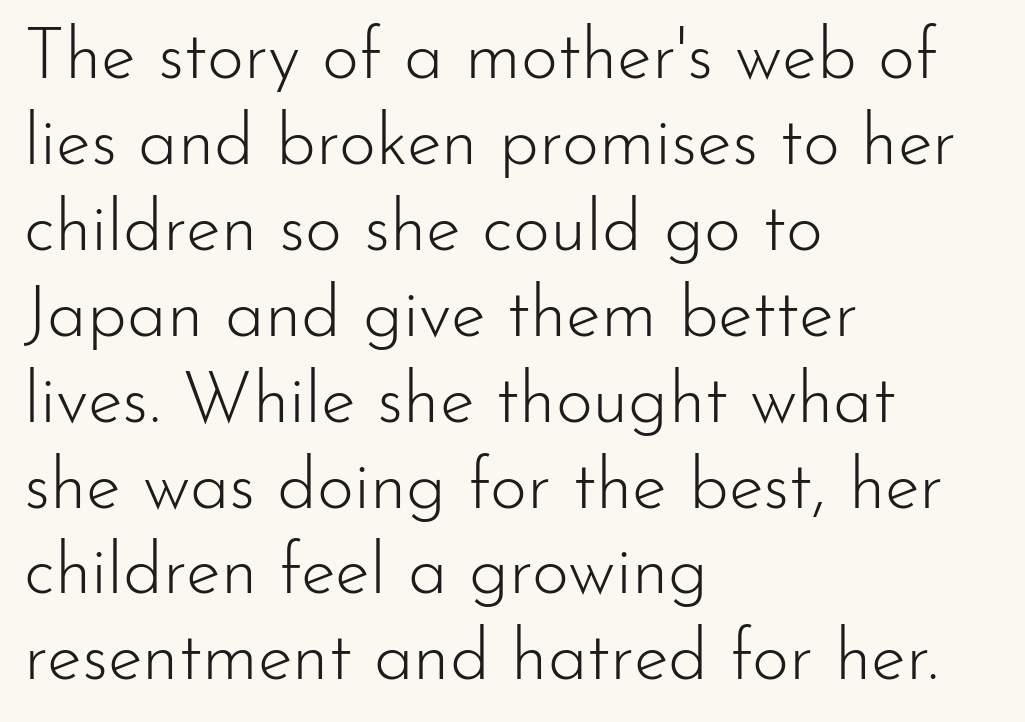
You can tell from the bare stems that sans-serif type was used. Descenders hang freely into open space. Posture: vertical. Think of a printed novel: that variable character pitch is what you see here.
